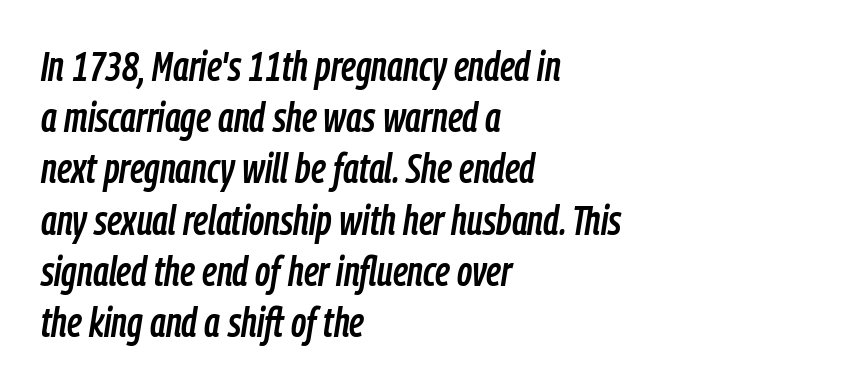
{"italic": "yes", "lean": "right", "slant_degrees": 9, "width": "condensed", "stroke_contrast": "low", "x_height": "medium", "monospaced": "no", "underline": "no", "align": "left", "line_spacing": "normal", "line_spacing_ratio": 1.25, "letter_spacing": "normal", "letter_spacing_em": 0.0, "glyph_px": 41}
